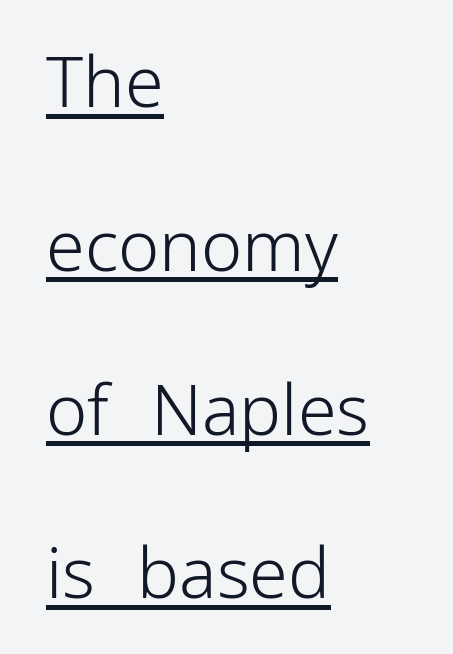
{"serif": "no", "italic": "no", "bold": "no", "weight": "light", "width": "normal", "stroke_contrast": "low", "x_height": "medium", "monospaced": "no", "underline": "yes", "align": "left", "line_spacing": "loose", "line_spacing_ratio": 2.34, "letter_spacing": "normal", "letter_spacing_em": 0.0, "glyph_px": 70}
